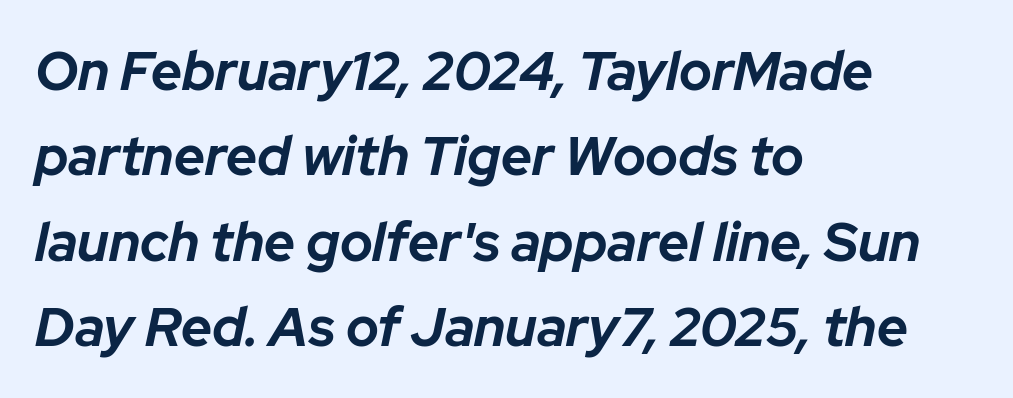
The image shows 54 px bold type, italic (leaning right); set left-aligned, normal line spacing (1.58x), normal letter spacing, not underlined; low stroke contrast and a medium x-height.
